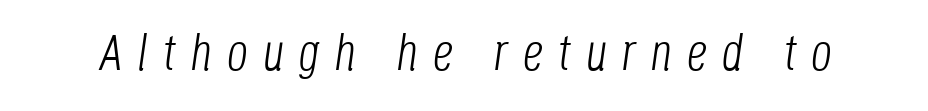
{"italic": "yes", "lean": "right", "slant_degrees": 8, "bold": "no", "weight": "light", "width": "condensed", "stroke_contrast": "low", "x_height": "large", "monospaced": "no", "underline": "no", "letter_spacing": "wide", "letter_spacing_em": 0.3, "glyph_px": 51}
